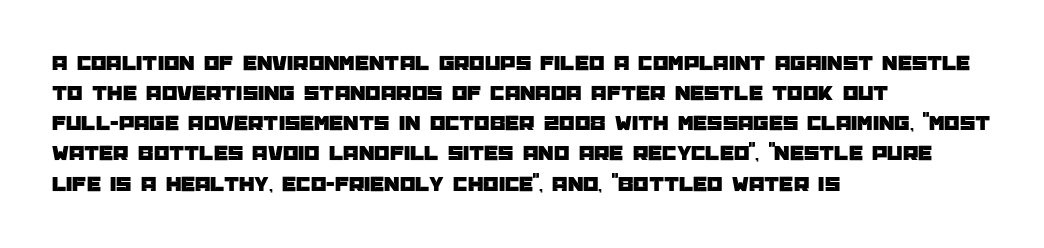
Q: Is the text italic (slanted)? A: No, it is upright.
Q: Is the text underlined? A: No.
Q: How is the paragraph aligned? A: Left-aligned.
Q: Is the spacing between letters normal or unusually wide? A: Normal.
Q: Is the spacing between lines tight, normal or loose? A: Normal.
